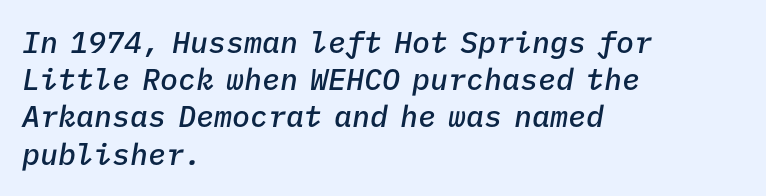
Is this a fixed-width face? Yes — each glyph sits in an identical cell. The rendering anchors every line to the left-hand side. The string is rendered with underlining switched off. These lines keep a tight, regular rhythm from letter to letter. As a designer I'd log this as weight 600, semibold.
